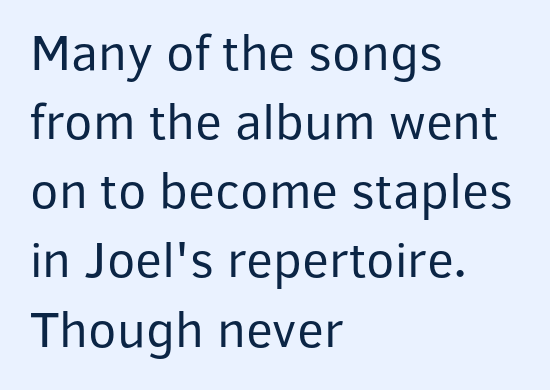
The image shows 52 px regular-weight sans-serif type, upright; set left-aligned, normal line spacing (1.33x), normal letter spacing, not underlined; low stroke contrast and a medium x-height.
